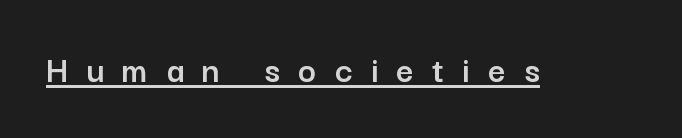
Look at the tracking — it's clearly loosened, letters drifting apart. Stroke terminals: plain, sans-serif. Posture: vertical. A continuous stroke trails under the words, as in a hyperlink. Looks like regular typesetting: each glyph gets only the width it needs.
